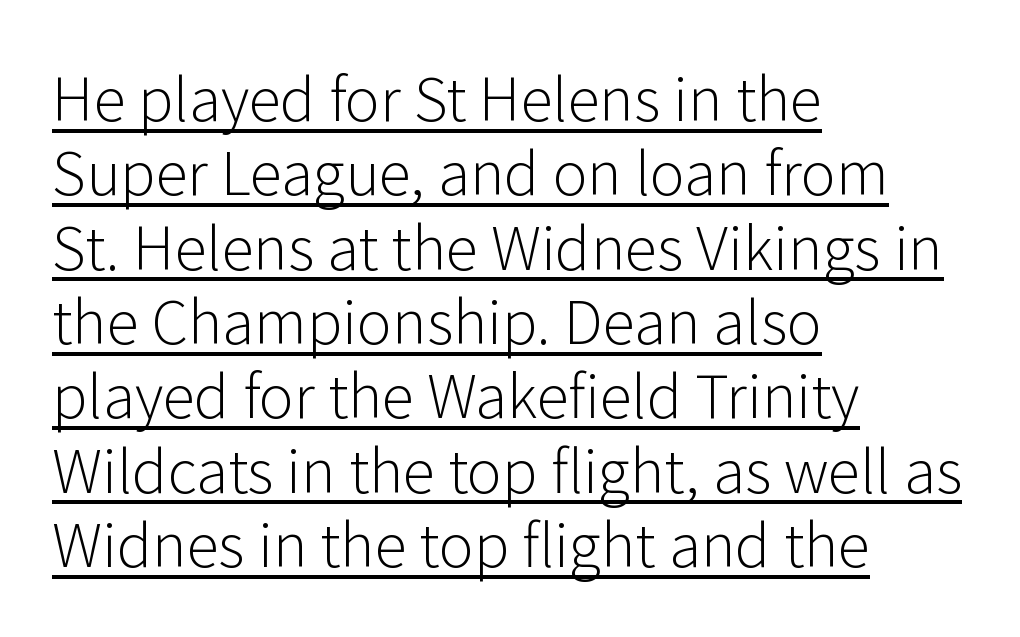
Q: Is the text bold? A: No.
Q: Is the text italic (slanted)? A: No, it is upright.
Q: Is the typeface a serif or a sans-serif typeface? A: Sans-serif.
Q: Is the text underlined? A: Yes.
Q: How is the paragraph aligned? A: Left-aligned.
Q: Is the spacing between letters normal or unusually wide? A: Normal.
Q: Is the spacing between lines tight, normal or loose? A: Normal.
Q: Width (condensed, normal, or wide)? A: Normal.
Q: Stroke contrast? A: Low.
Q: x-height? A: Medium.
Q: Monospaced? A: No.
